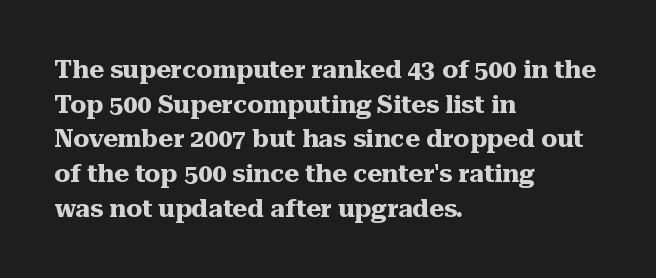
{"italic": "no", "bold": "yes", "underline": "no", "align": "left", "line_spacing": "normal", "line_spacing_ratio": 1.39, "letter_spacing": "normal", "letter_spacing_em": 0.0, "glyph_px": 25}
